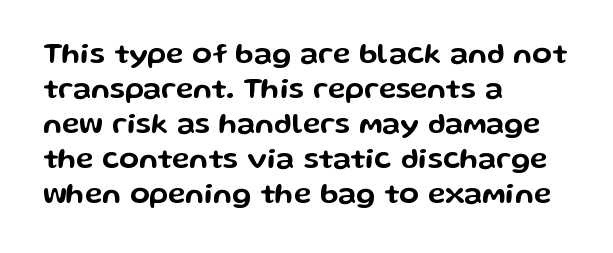
The words here are not underlined. The type is set solid horizontally, with unmodified tracking. The letters stand upright; this is a roman face. Line starts are locked; line ends wander. What kind of face is this? One without serifs — a sans.
